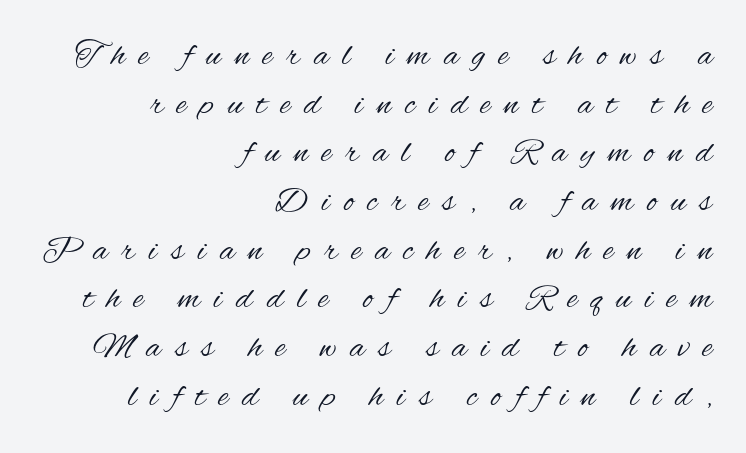
Q: Is the text bold? A: No.
Q: Is the text italic (slanted)? A: Yes.
Q: Is the typeface a serif or a sans-serif typeface? A: Sans-serif.
Q: Is the text underlined? A: No.
Q: How is the paragraph aligned? A: Right-aligned.
Q: Is the spacing between letters normal or unusually wide? A: Unusually wide.
Q: Is the spacing between lines tight, normal or loose? A: Normal.
Q: Width (condensed, normal, or wide)? A: Condensed.
Q: Stroke contrast? A: Medium.
Q: x-height? A: Small.
Q: Monospaced? A: No.
